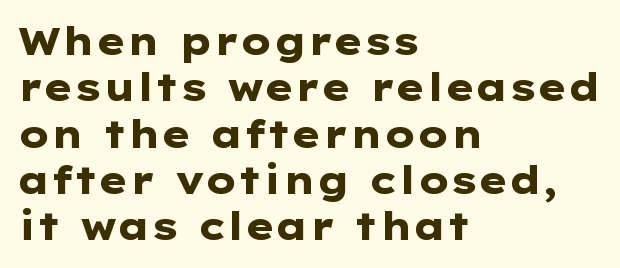
Q: Is the text bold? A: Yes.
Q: Is the text italic (slanted)? A: No, it is upright.
Q: Is the typeface a serif or a sans-serif typeface? A: Sans-serif.
Q: Is the text underlined? A: No.
Q: How is the paragraph aligned? A: Left-aligned.
Q: Is the spacing between letters normal or unusually wide? A: Normal.
Q: Width (condensed, normal, or wide)? A: Wide.
Q: Stroke contrast? A: Low.
Q: x-height? A: Medium.
Q: Monospaced? A: No.
